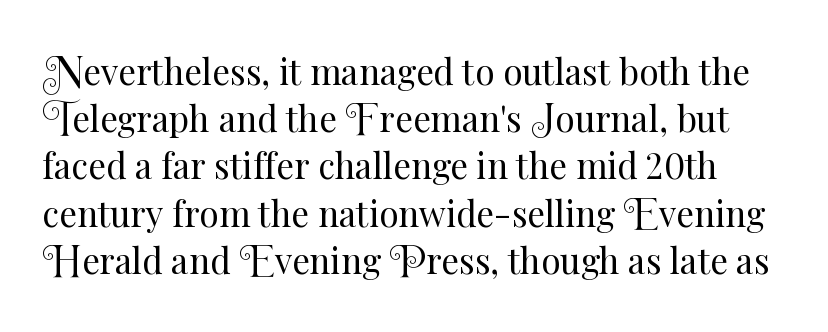
{"italic": "no", "bold": "no", "weight": "regular", "width": "normal", "stroke_contrast": "medium", "x_height": "small", "monospaced": "no", "underline": "no", "line_spacing": "normal", "line_spacing_ratio": 1.35, "letter_spacing": "normal", "letter_spacing_em": 0.0, "glyph_px": 35}
